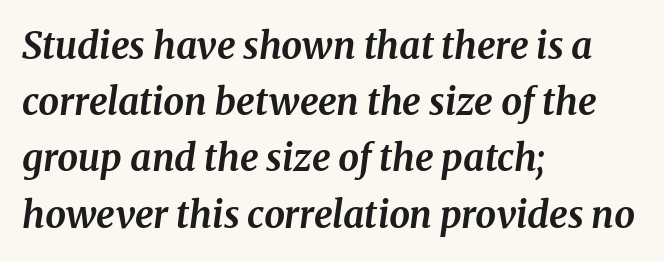
{"serif": "yes", "italic": "yes", "lean": "right", "slant_degrees": 8, "bold": "yes", "weight": "bold", "width": "normal", "stroke_contrast": "medium", "x_height": "medium", "monospaced": "no", "underline": "no", "align": "left", "line_spacing": "normal", "line_spacing_ratio": 1.52, "letter_spacing": "normal", "letter_spacing_em": 0.0, "glyph_px": 37}
